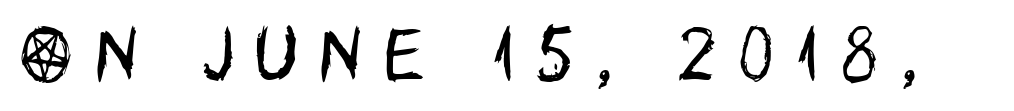
{"serif": "no", "italic": "no", "bold": "no", "weight": "regular", "width": "condensed", "stroke_contrast": "low", "x_height": "large", "monospaced": "no", "underline": "no", "letter_spacing": "wide", "letter_spacing_em": 0.37, "glyph_px": 62}
